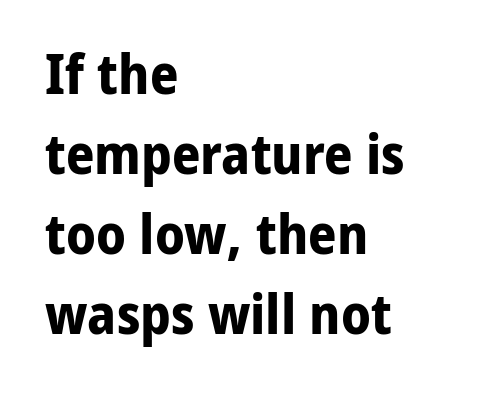
{"serif": "no", "italic": "no", "bold": "yes", "weight": "bold", "width": "normal", "stroke_contrast": "low", "x_height": "medium", "monospaced": "no", "underline": "no", "align": "left", "line_spacing": "normal", "line_spacing_ratio": 1.43, "letter_spacing": "normal", "letter_spacing_em": 0.0, "glyph_px": 56}
